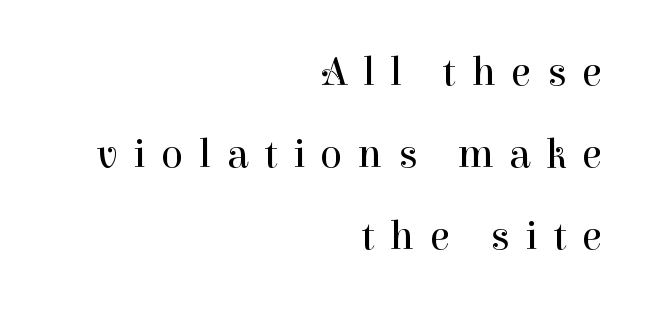
You can tell it's not italic because the verticals are truly vertical. Horizontal bands of white between lines are thick stripes. Type without underlining. You could not count columns in this text — the font is proportionally spaced. Each word looks stretched out because of the extra space between its letters.
